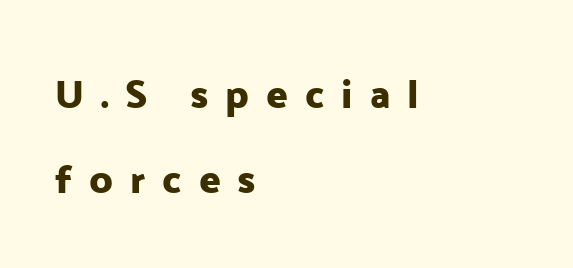
{"serif": "no", "italic": "no", "width": "normal", "stroke_contrast": "low", "x_height": "medium", "monospaced": "no", "underline": "no", "align": "left", "line_spacing": "loose", "line_spacing_ratio": 2.12, "letter_spacing": "wide", "letter_spacing_em": 0.42, "glyph_px": 40}
